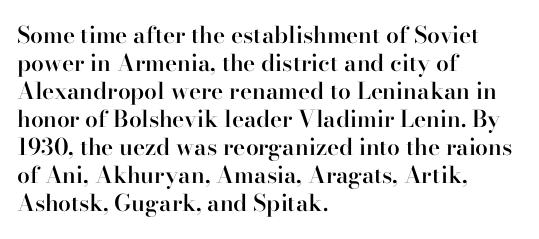
{"italic": "no", "bold": "semi", "underline": "no", "align": "left", "line_spacing_ratio": 1.22, "letter_spacing": "normal", "letter_spacing_em": 0.0, "glyph_px": 23}
